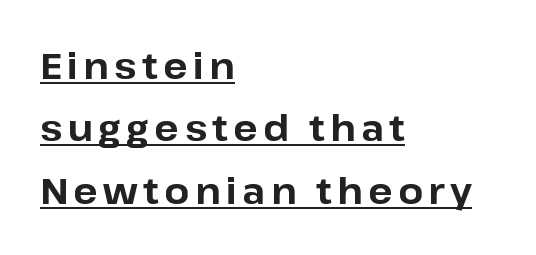
Every word sits above its own underline. The face used here is a sans, in the tradition of grotesques and geometrics. Each line starts at the same left margin while the right side varies. Each letter keeps its own natural width here, so spacing adapts to shape.
